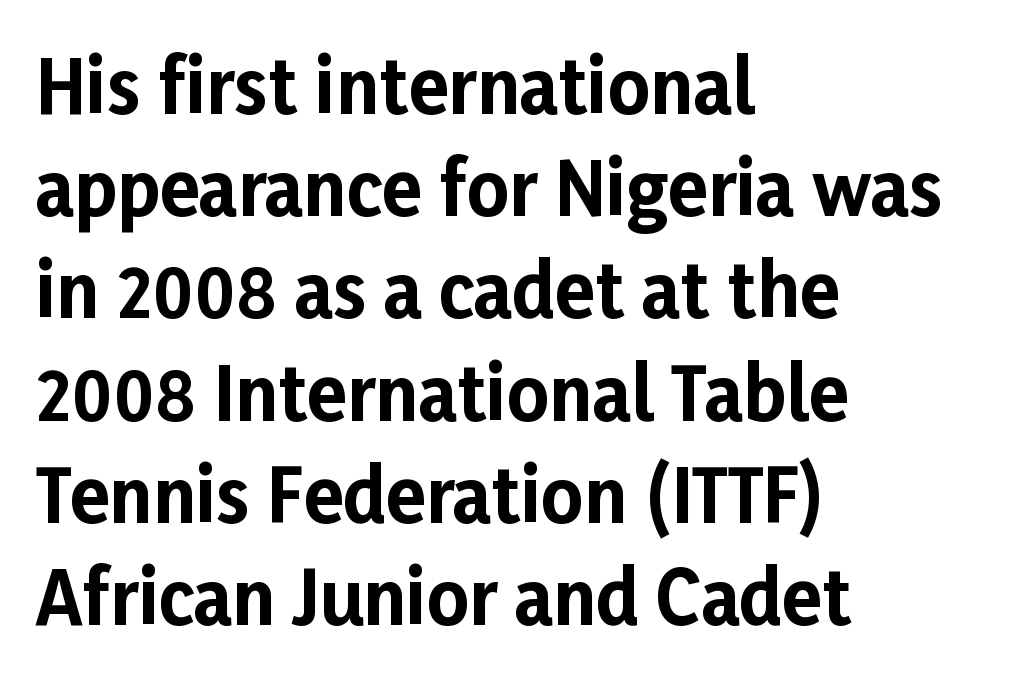
{"serif": "no", "italic": "no", "bold": "yes", "weight": "bold", "width": "normal", "stroke_contrast": "low", "x_height": "medium", "monospaced": "no", "underline": "no", "align": "left", "line_spacing": "normal", "line_spacing_ratio": 1.4, "letter_spacing": "normal", "letter_spacing_em": 0.0, "glyph_px": 73}
